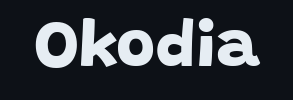
A bare baseline throughout the passage. Tracking value appears to be zero — textbook default spacing. Note the varied advance widths — an 'i' is clearly narrower than an 'm'. You can tell from the bare stems that sans-serif type was used. The letters are bold, with thick, heavy strokes.
